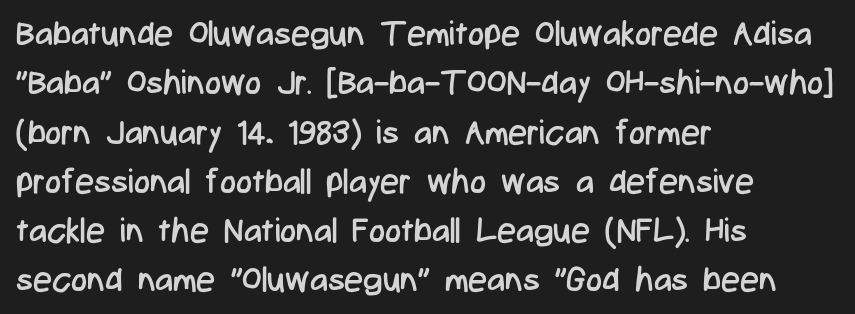
{"serif": "no", "italic": "no", "bold": "no", "weight": "regular", "width": "condensed", "stroke_contrast": "low", "x_height": "medium", "monospaced": "no", "underline": "no", "align": "left", "line_spacing": "normal", "line_spacing_ratio": 1.45, "letter_spacing": "normal", "letter_spacing_em": 0.0, "glyph_px": 34}
